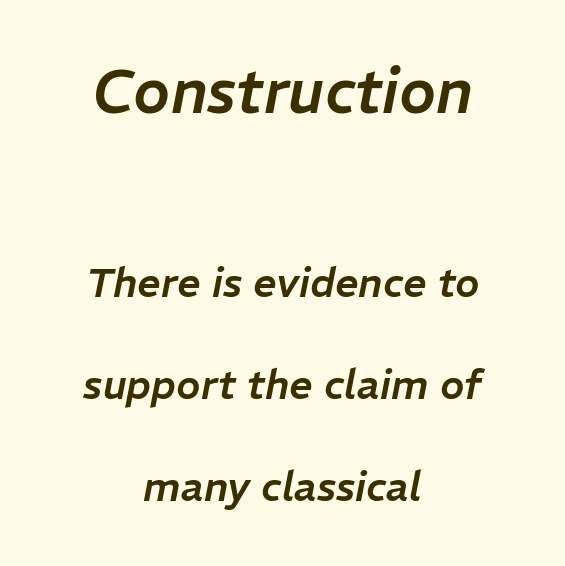
{"italic": "yes", "lean": "right", "slant_degrees": 11, "width": "normal", "stroke_contrast": "low", "x_height": "medium", "monospaced": "no", "underline": "no", "align": "center", "line_spacing": "loose", "line_spacing_ratio": 2.49, "letter_spacing": "normal", "letter_spacing_em": 0.0, "larger_block": "first", "size_ratio": 1.51, "glyph_px": 62}
